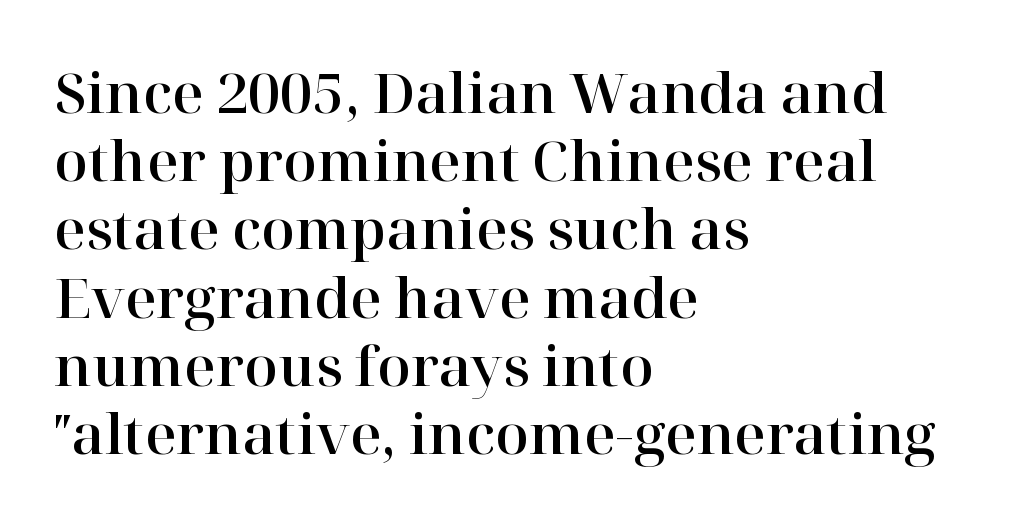
Q: Is the text italic (slanted)? A: No, it is upright.
Q: Is the typeface a serif or a sans-serif typeface? A: Serif.
Q: Is the text underlined? A: No.
Q: How is the paragraph aligned? A: Left-aligned.
Q: Is the spacing between letters normal or unusually wide? A: Normal.
Q: Width (condensed, normal, or wide)? A: Normal.
Q: Stroke contrast? A: High.
Q: x-height? A: Medium.
Q: Monospaced? A: No.
